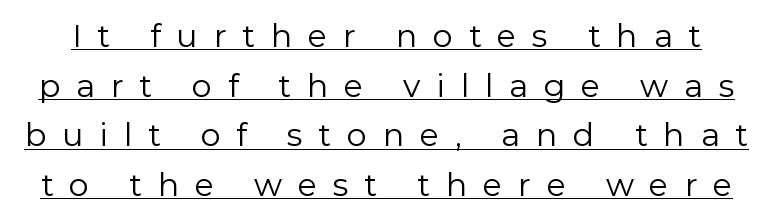
Students, observe: this is what conventionally led text looks like. Underlined type. Each letter keeps its own natural width here, so spacing adapts to shape. Nothing heavy about these letters — not bold at all. A sans-serif font was chosen for this passage.
